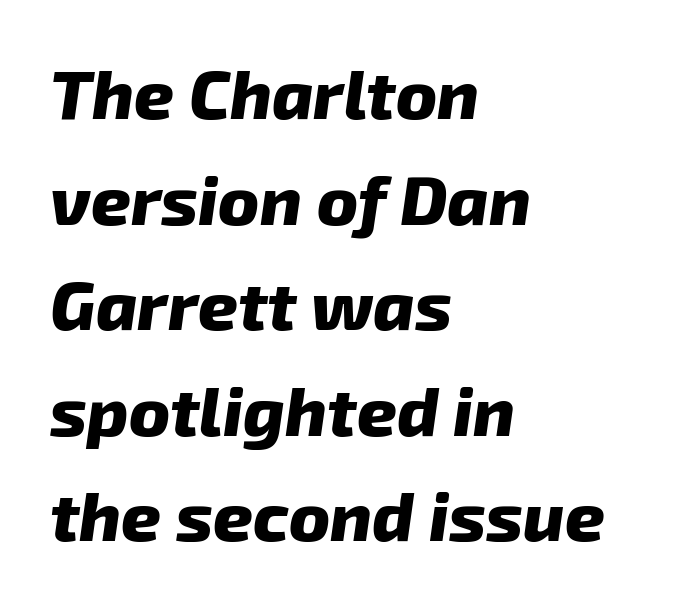
{"italic": "yes", "lean": "right", "slant_degrees": 8, "bold": "yes", "weight": "heavy", "width": "normal", "stroke_contrast": "low", "x_height": "medium", "monospaced": "no", "underline": "no", "align": "left", "line_spacing": "normal", "line_spacing_ratio": 1.53, "letter_spacing": "normal", "letter_spacing_em": 0.0, "glyph_px": 69}
